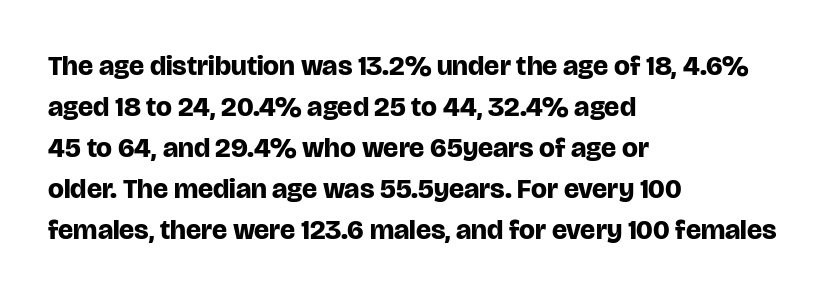
{"serif": "no", "italic": "no", "bold": "yes", "weight": "bold", "width": "normal", "stroke_contrast": "low", "x_height": "large", "monospaced": "no", "underline": "no", "align": "left", "line_spacing": "normal", "line_spacing_ratio": 1.46, "letter_spacing": "normal", "letter_spacing_em": 0.0, "glyph_px": 28}
